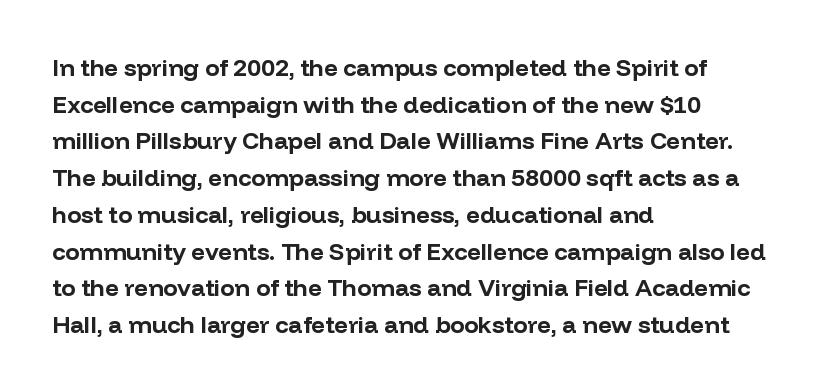
A typesetter would call this zero additional tracking. The letters stand upright; this is a roman face. Regular leading. The passage is arranged the way most books set body copy — flush left. Rule under the text: the space is simply empty. Strokes here are thick enough to call this a true bold.
